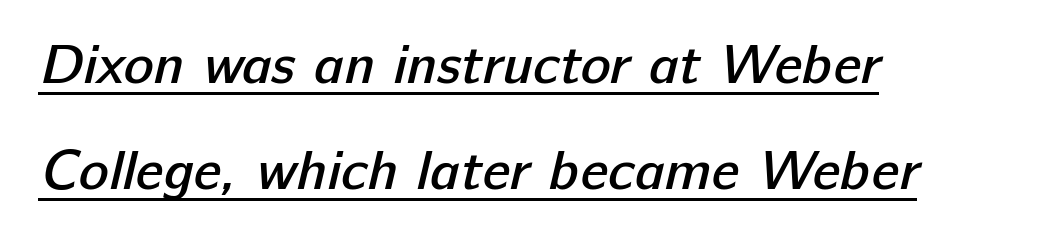
The image shows 56 px semibold sans-serif type; set left-aligned, line spacing 1.89x, normal letter spacing, underlined; low stroke contrast and a medium x-height.
